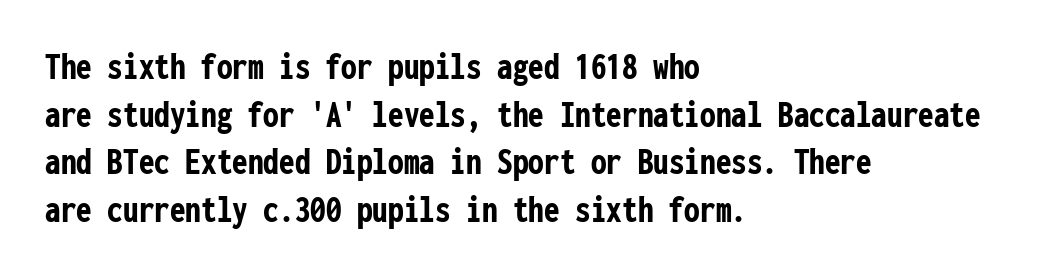
The image shows 39 px semibold, condensed sans-serif type, upright, monospaced; set left-aligned, line spacing 1.22x, normal letter spacing, not underlined; low stroke contrast and a medium x-height.
